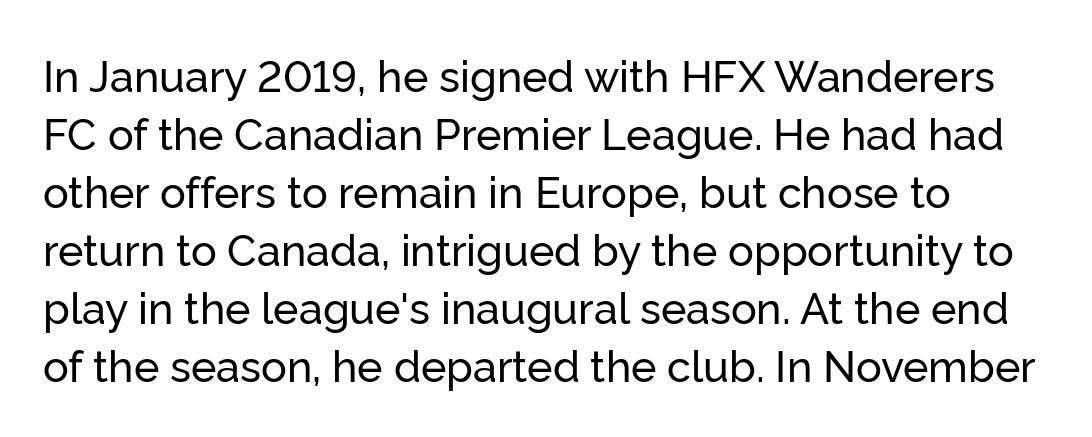
{"serif": "no", "italic": "no", "width": "normal", "stroke_contrast": "low", "x_height": "medium", "monospaced": "no", "underline": "no", "line_spacing": "normal", "line_spacing_ratio": 1.35, "letter_spacing": "normal", "letter_spacing_em": 0.0, "glyph_px": 43}
